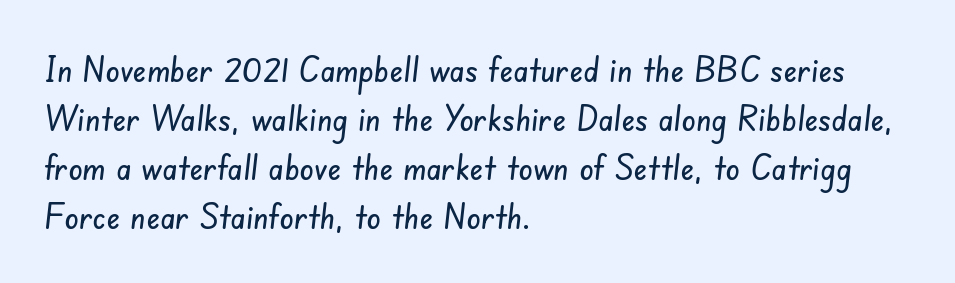
Q: Is the typeface a serif or a sans-serif typeface? A: Sans-serif.
Q: Is the text underlined? A: No.
Q: How is the paragraph aligned? A: Left-aligned.
Q: Is the spacing between letters normal or unusually wide? A: Normal.
Q: Is the spacing between lines tight, normal or loose? A: Normal.
Q: Width (condensed, normal, or wide)? A: Condensed.
Q: Stroke contrast? A: Low.
Q: x-height? A: Small.
Q: Monospaced? A: No.
